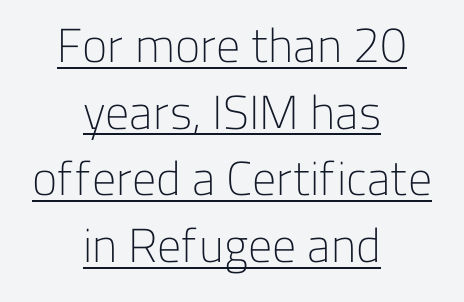
This rendering features underlined lettering. Stroke mass is kept to a normal reading level or below. No feet cap the strokes, marking this as sans-serif type. Note the varied advance widths — an 'i' is clearly narrower than an 'm'. Nothing unusual about the tracking: characters are spaced as the font intends. Reading down the block, each line starts at a different indent, mirrored at its end.
